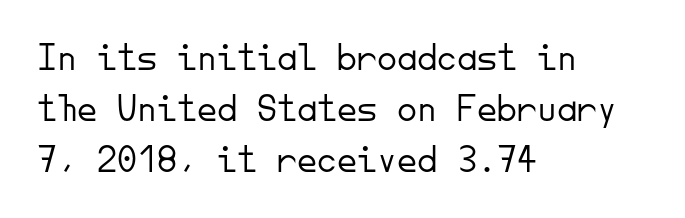
The image shows 40 px light sans-serif type, upright, monospaced; set left-aligned, normal line spacing (1.28x), normal letter spacing, not underlined; low stroke contrast and a small x-height.
